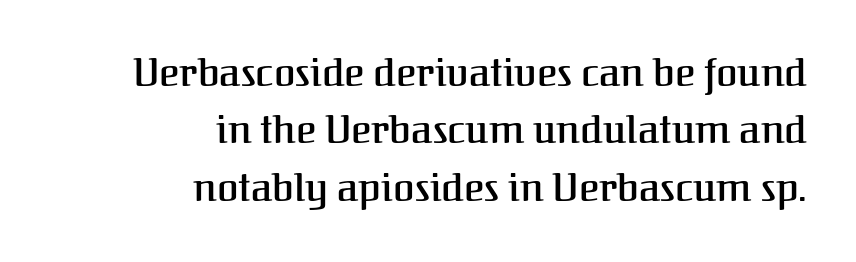
Q: Is the text italic (slanted)? A: No, it is upright.
Q: Is the typeface a serif or a sans-serif typeface? A: Serif.
Q: Is the text underlined? A: No.
Q: How is the paragraph aligned? A: Right-aligned.
Q: Is the spacing between letters normal or unusually wide? A: Normal.
Q: Is the spacing between lines tight, normal or loose? A: Normal.
Q: Width (condensed, normal, or wide)? A: Normal.
Q: Stroke contrast? A: Medium.
Q: x-height? A: Medium.
Q: Monospaced? A: No.
